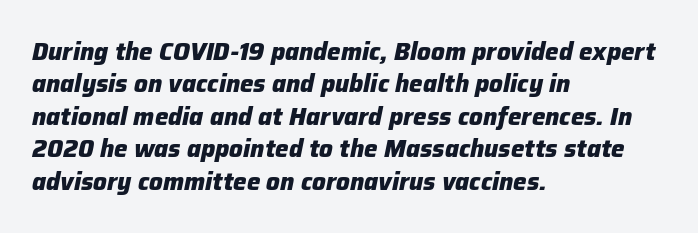
Looking at the ascenders, they clearly lean. Has an underline been added? It has not. This block has exactly the height ordinary leading produces. Which margin do the lines hug? The left one — the right edge is uneven. This is heavy type, rendered in bold. The letterforms sit shoulder to shoulder at normal distance.
